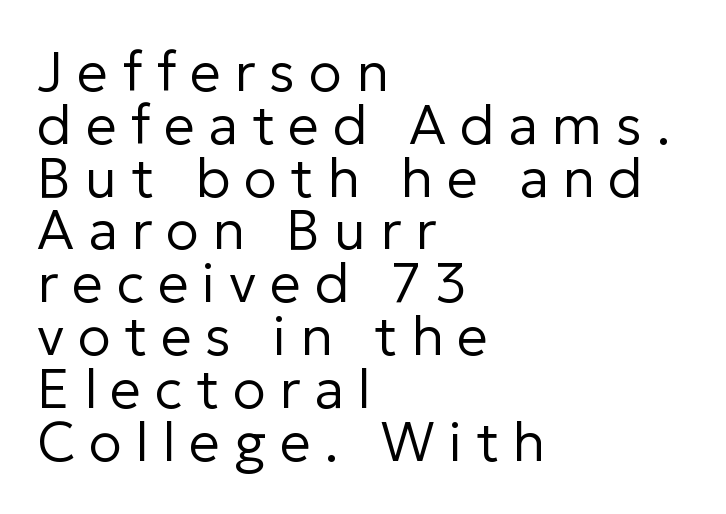
The image shows 55 px regular-weight sans-serif type, upright; set left-aligned, tight line spacing (0.96x), unusually wide letter spacing (+0.25 em), not underlined; low stroke contrast and a medium x-height.
